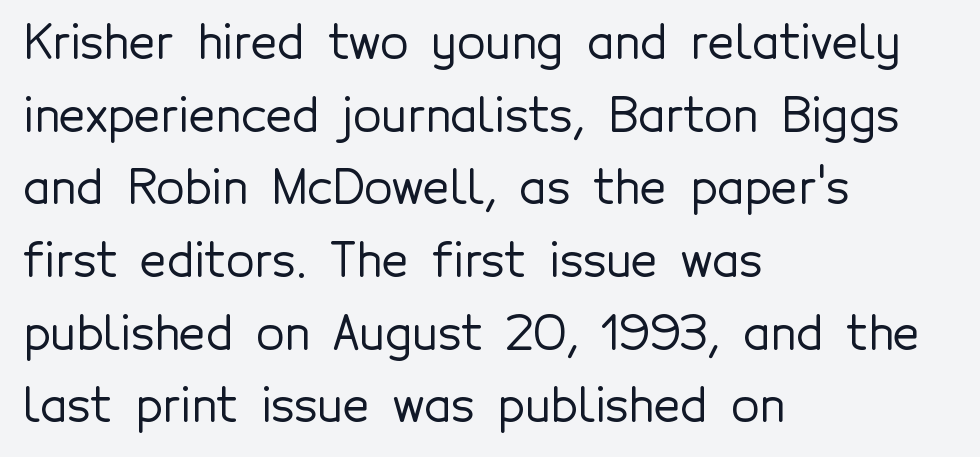
{"serif": "no", "italic": "no", "width": "normal", "x_height": "medium", "monospaced": "no", "underline": "no", "align": "left", "line_spacing": "normal", "line_spacing_ratio": 1.58, "letter_spacing": "normal", "letter_spacing_em": 0.0, "glyph_px": 46}
